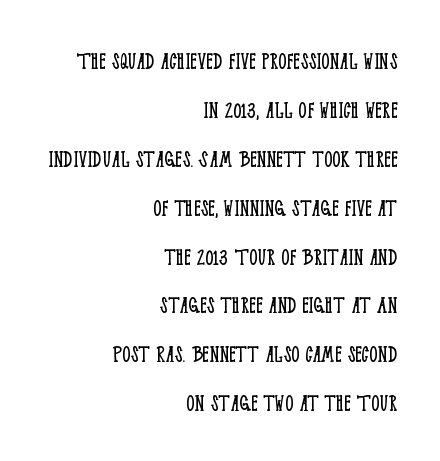
The image shows 26 px text type, upright; set right-aligned, line spacing 1.88x, normal letter spacing, not underlined.
